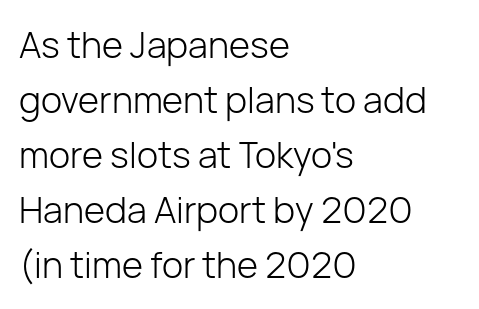
Q: Is the text bold? A: No.
Q: Is the text italic (slanted)? A: No, it is upright.
Q: Is the typeface a serif or a sans-serif typeface? A: Sans-serif.
Q: Is the text underlined? A: No.
Q: How is the paragraph aligned? A: Left-aligned.
Q: Is the spacing between letters normal or unusually wide? A: Normal.
Q: Is the spacing between lines tight, normal or loose? A: Normal.
Q: Width (condensed, normal, or wide)? A: Normal.
Q: Stroke contrast? A: Low.
Q: x-height? A: Medium.
Q: Monospaced? A: No.
